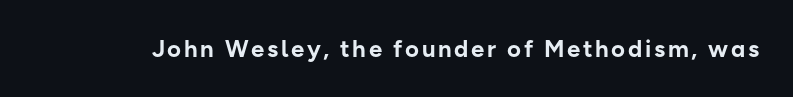
{"italic": "no", "bold": "yes", "underline": "no", "glyph_px": 24}
